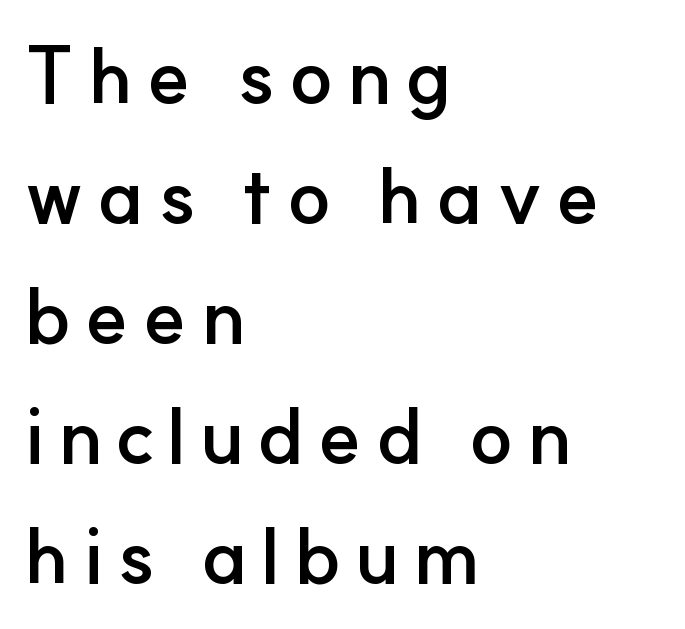
Tall strokes in this sample are plumb rather than angled. This sample keeps an unexceptional amount of space between lines. The rendering anchors every line to the left-hand side. Is this a fixed-width face? No — the glyphs have proportional, varying widths. The type family on display is of the sans-serif kind. Strong, thick strokes mark this as bold type.
